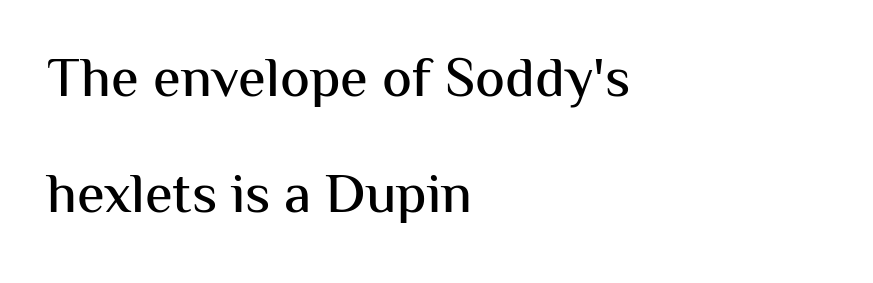
The image shows 56 px sans-serif type, upright; set left-aligned, loose line spacing (2.07x), normal letter spacing, not underlined; medium stroke contrast and a medium x-height.
